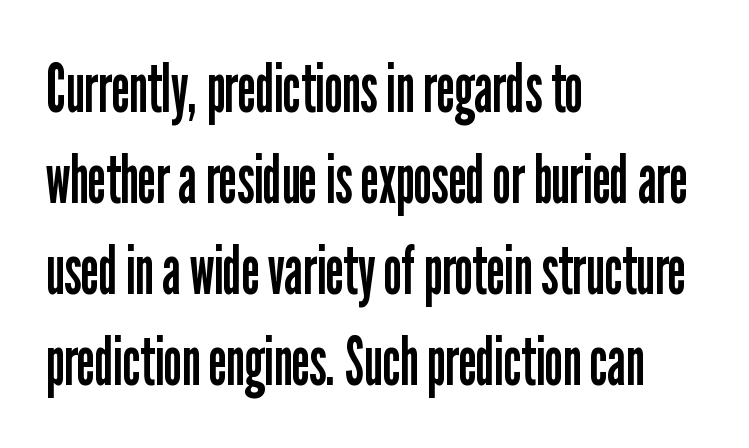
The image shows 68 px regular-weight, condensed sans-serif type, upright; set left-aligned, normal line spacing (1.34x), normal letter spacing, not underlined; low stroke contrast and a medium x-height.
